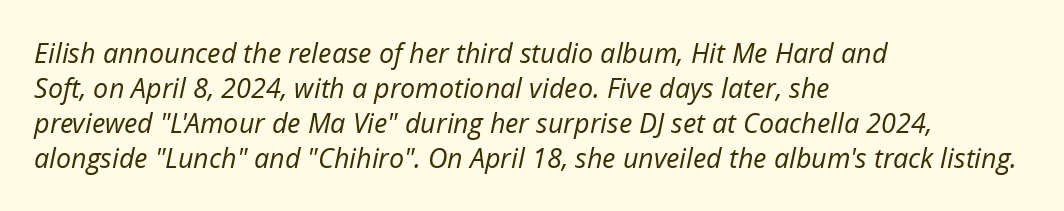
The image shows 27 px text type, italic (leaning right); set left-aligned, normal line spacing (1.3x), normal letter spacing, not underlined.
